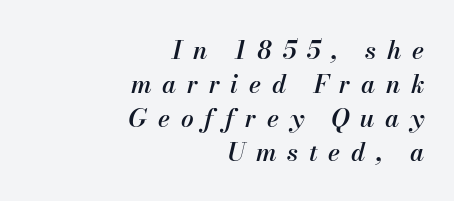
The image shows 25 px text type, italic (leaning right); set right-aligned, normal line spacing (1.36x), unusually wide letter spacing (+0.43 em), not underlined.
